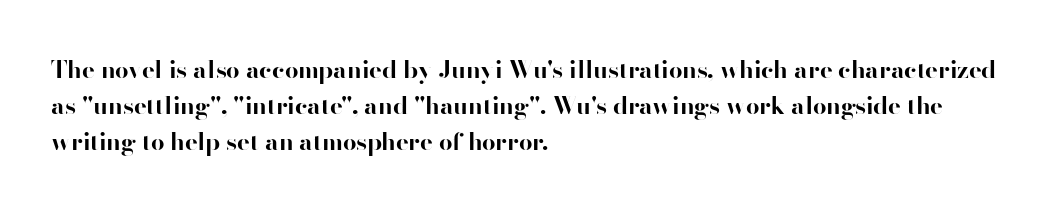
Q: Is the text bold? A: Yes.
Q: Is the text italic (slanted)? A: No, it is upright.
Q: Is the text underlined? A: No.
Q: How is the paragraph aligned? A: Left-aligned.
Q: Is the spacing between letters normal or unusually wide? A: Normal.
Q: Is the spacing between lines tight, normal or loose? A: Normal.
